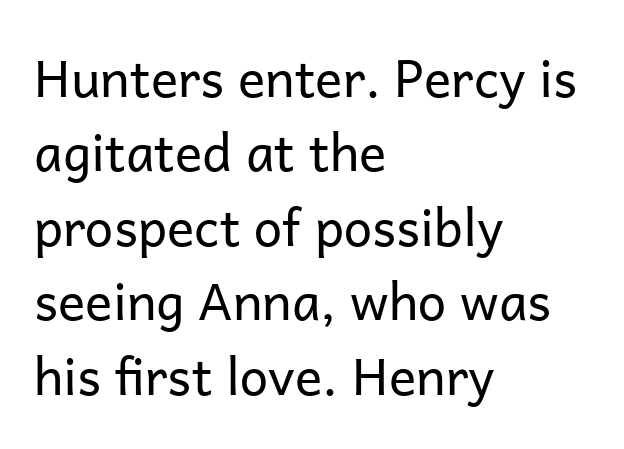
This sample has the flowing, uneven cadence of proportional lettering. Nothing sits at the stroke ends, so this counts as sans-serif. The tracking reads as untouched default to a designer's eye. Casual observation: everything's shoved over to the left.
